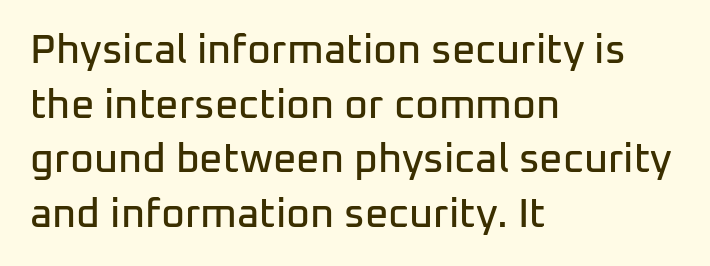
This is the regular roman posture of the typeface. This rendering uses left alignment, leaving the right contour irregular. The string is rendered with underlining switched off. Are there feet on the stems? There aren't — it's a sans. The letterforms sit shoulder to shoulder at normal distance.
